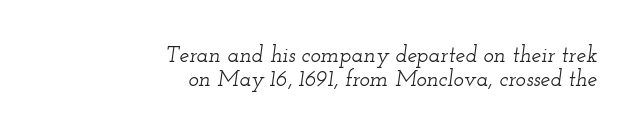
The image shows 22 px text type, italic (leaning right); set right-aligned, tight line spacing (1.1x), normal letter spacing, not underlined.
